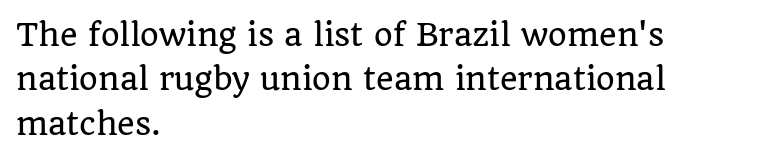
The baseline area is clear. Notice how the passage keeps a crisp vertical edge on the left only. Examine the stroke ends and you'll spot serifs. Each new line begins a customary step beneath the previous one.
